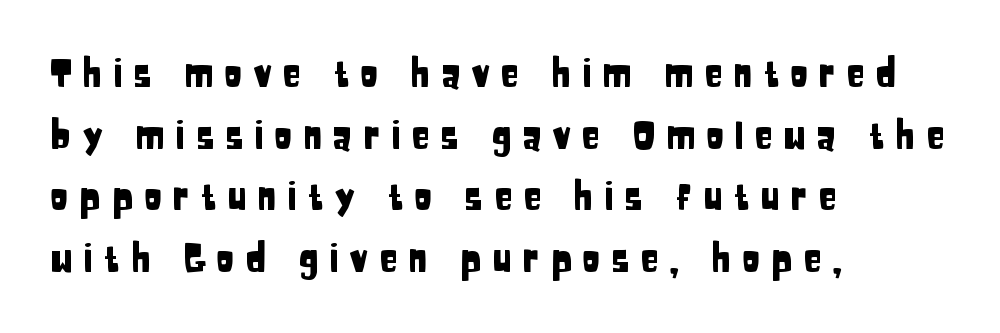
{"serif": "no", "italic": "no", "width": "condensed", "stroke_contrast": "low", "x_height": "large", "monospaced": "no", "underline": "no", "align": "left", "line_spacing": "normal", "line_spacing_ratio": 1.62, "letter_spacing": "wide", "letter_spacing_em": 0.27, "glyph_px": 38}
